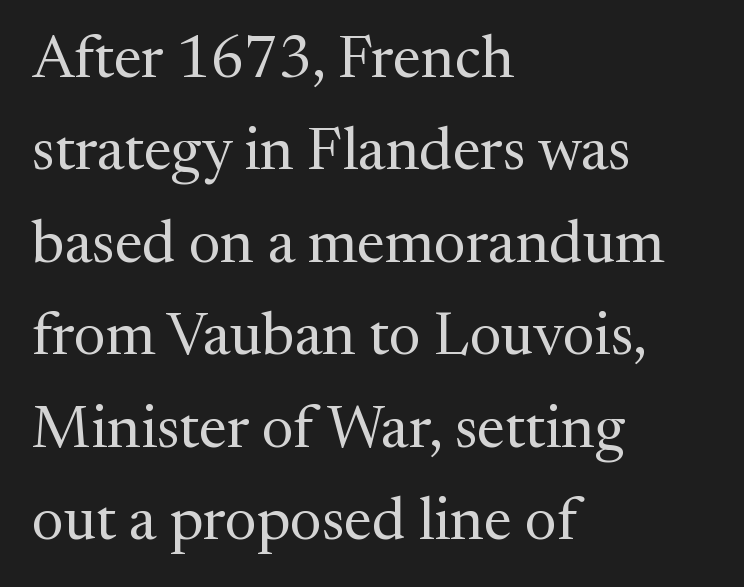
Q: Is the text bold? A: No.
Q: Is the text italic (slanted)? A: No, it is upright.
Q: Is the typeface a serif or a sans-serif typeface? A: Serif.
Q: Is the text underlined? A: No.
Q: How is the paragraph aligned? A: Left-aligned.
Q: Is the spacing between letters normal or unusually wide? A: Normal.
Q: Is the spacing between lines tight, normal or loose? A: Normal.
Q: Width (condensed, normal, or wide)? A: Normal.
Q: Stroke contrast? A: Medium.
Q: x-height? A: Medium.
Q: Monospaced? A: No.
